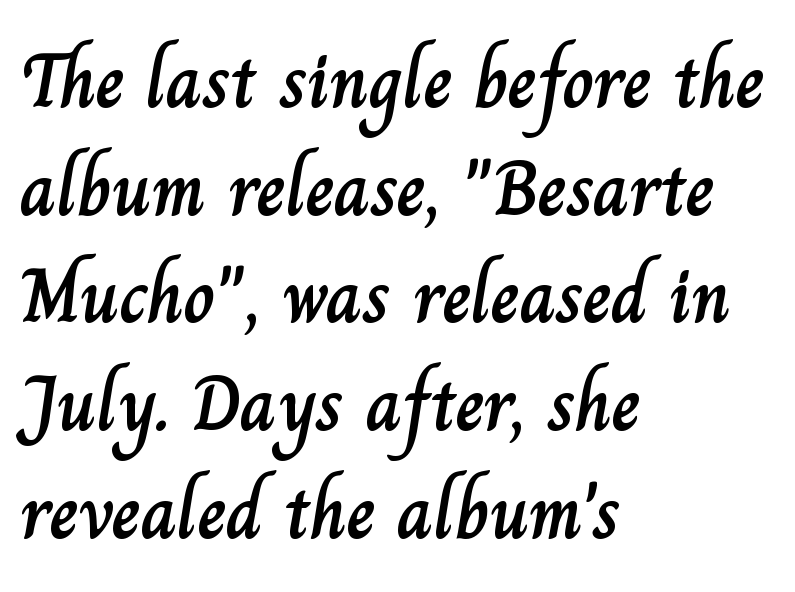
{"width": "normal", "stroke_contrast": "low", "x_height": "small", "monospaced": "no", "underline": "no", "align": "left", "line_spacing": "normal", "line_spacing_ratio": 1.38, "letter_spacing": "normal", "letter_spacing_em": 0.0, "glyph_px": 78}
